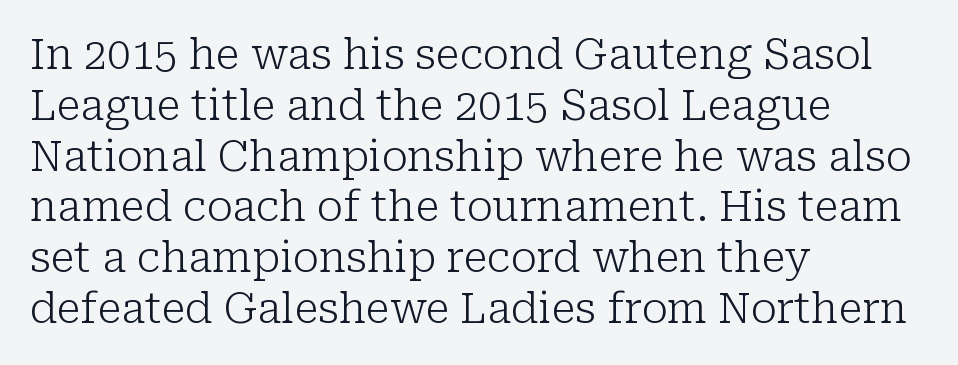
{"serif": "yes", "italic": "no", "bold": "no", "weight": "light", "width": "normal", "stroke_contrast": "low", "x_height": "medium", "monospaced": "no", "underline": "no", "align": "left", "line_spacing_ratio": 1.21, "letter_spacing": "normal", "letter_spacing_em": 0.0, "glyph_px": 42}
